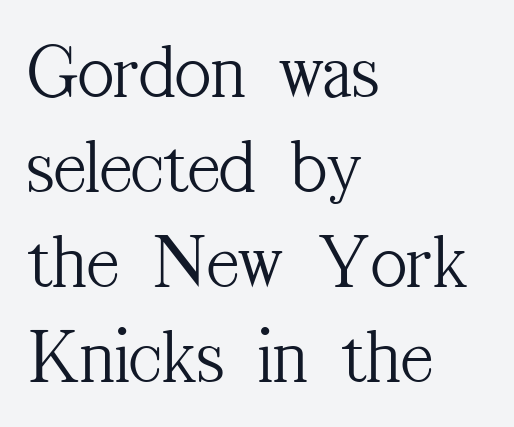
Honestly, there is no underline to notice here at all. Italic: no, the glyphs are upright roman. Note the varied advance widths — an 'i' is clearly narrower than an 'm'. Heft: none added — not bold. Typographically, this falls in the serif category. Nobody touched the tracking dial on this one.
